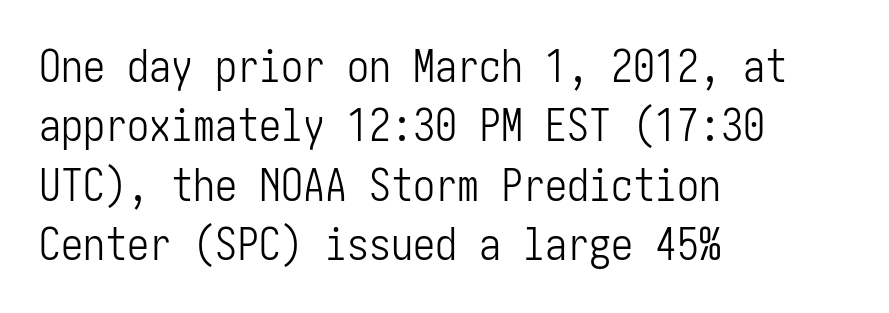
Q: Is the text bold? A: No.
Q: Is the text italic (slanted)? A: No, it is upright.
Q: Is the typeface a serif or a sans-serif typeface? A: Sans-serif.
Q: Is the text underlined? A: No.
Q: How is the paragraph aligned? A: Left-aligned.
Q: Is the spacing between letters normal or unusually wide? A: Normal.
Q: Is the spacing between lines tight, normal or loose? A: Normal.
Q: Width (condensed, normal, or wide)? A: Condensed.
Q: Stroke contrast? A: Low.
Q: x-height? A: Medium.
